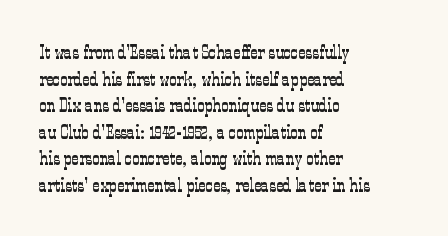
Q: Is the text bold? A: No.
Q: Is the text italic (slanted)? A: No, it is upright.
Q: Is the text underlined? A: No.
Q: How is the paragraph aligned? A: Left-aligned.
Q: Is the spacing between letters normal or unusually wide? A: Normal.
Q: Is the spacing between lines tight, normal or loose? A: Normal.
